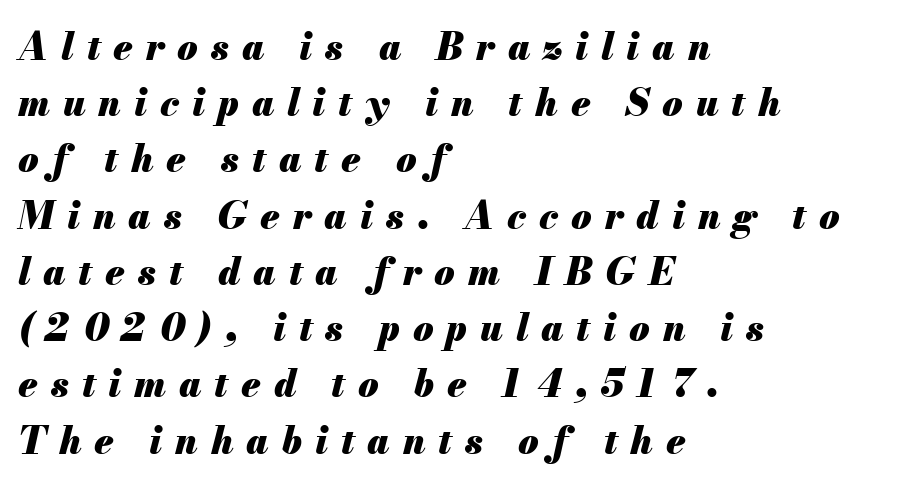
A bare baseline throughout the passage. These lines have a slow, spaced-out rhythm from letter to letter. The rows are spaced the way most documents space them. Reading down the block, your eye returns to a fixed left position each line. Is the type slanted? Yes — the strokes lean at a clear angle. The face used here is proportionally spaced, like ordinary book or web type.
